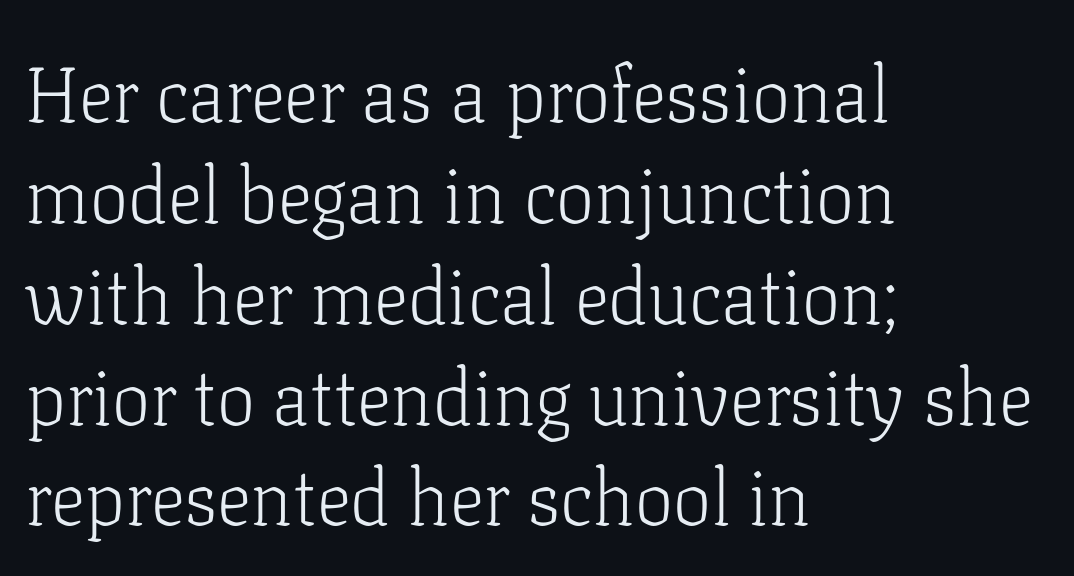
Is the type heavy? It reads as light-to-regular instead. Spacing verdict: proportional, widths tailored to each character. Descender tails drop into unmarked territory. Line spacing here is normal. Designer's note — italics off, roman on.
